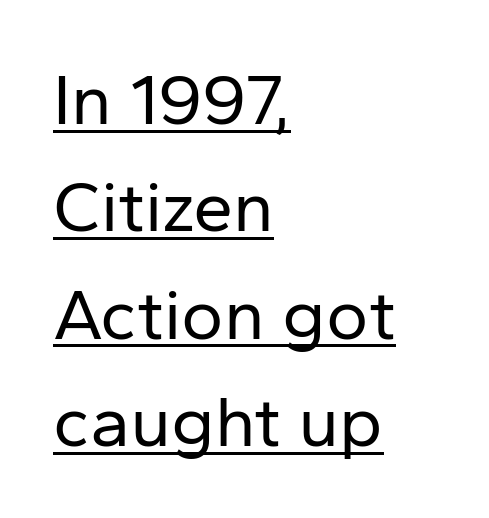
Q: Is the text bold? A: No.
Q: Is the text italic (slanted)? A: No, it is upright.
Q: Is the typeface a serif or a sans-serif typeface? A: Sans-serif.
Q: Is the text underlined? A: Yes.
Q: How is the paragraph aligned? A: Left-aligned.
Q: Is the spacing between letters normal or unusually wide? A: Normal.
Q: Is the spacing between lines tight, normal or loose? A: Normal.
Q: Width (condensed, normal, or wide)? A: Normal.
Q: Stroke contrast? A: Low.
Q: x-height? A: Medium.
Q: Monospaced? A: No.
